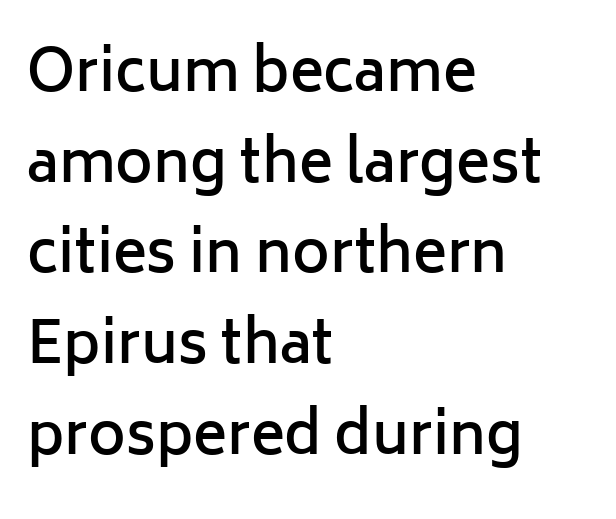
The image shows 57 px semibold sans-serif type, upright; set left-aligned, normal line spacing (1.59x), normal letter spacing, not underlined; low stroke contrast and a medium x-height.
